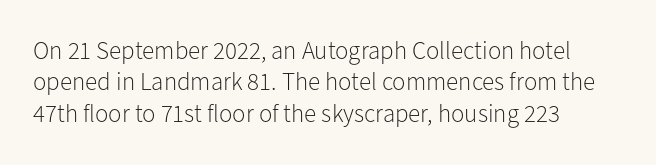
Q: Is the text bold? A: No.
Q: Is the text italic (slanted)? A: No, it is upright.
Q: Is the text underlined? A: No.
Q: How is the paragraph aligned? A: Left-aligned.
Q: Is the spacing between letters normal or unusually wide? A: Normal.
Q: Is the spacing between lines tight, normal or loose? A: Normal.
